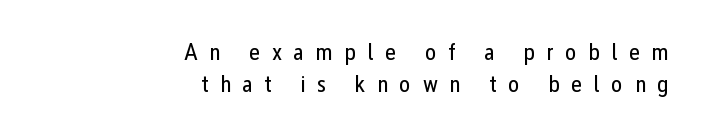
The image shows 24 px text type, upright; set right-aligned, normal line spacing (1.33x), unusually wide letter spacing (+0.48 em), not underlined.
